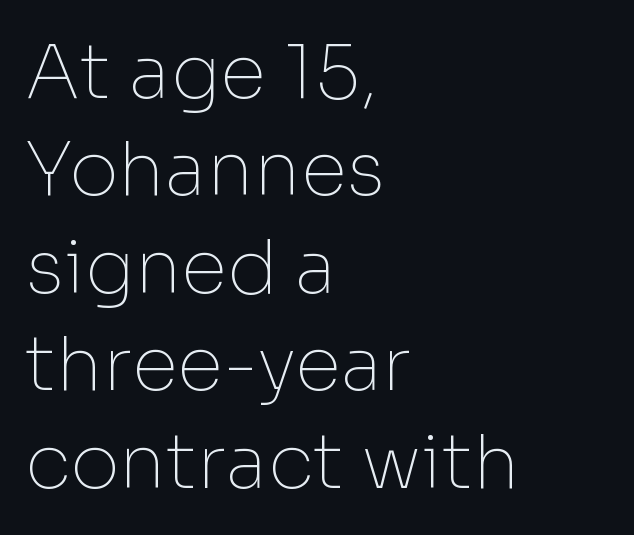
{"serif": "no", "italic": "no", "bold": "no", "weight": "thin", "width": "normal", "stroke_contrast": "low", "x_height": "medium", "monospaced": "no", "underline": "no", "align": "left", "line_spacing": "normal", "line_spacing_ratio": 1.3, "letter_spacing": "normal", "letter_spacing_em": 0.0, "glyph_px": 75}
